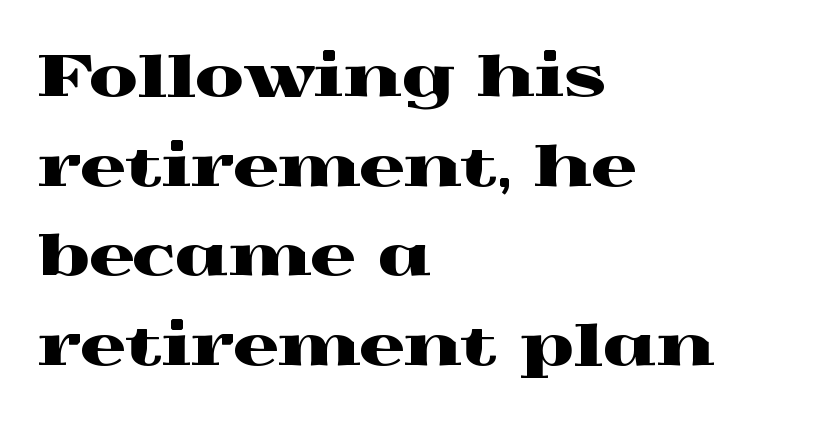
Reading down the column, the eye jumps a familiar distance to each next line. A student would call this left alignment; a typographer would say flush left, rag right. Each letter keeps its own natural width here, so spacing adapts to shape. This rendering leaves character spacing at its baseline value.
